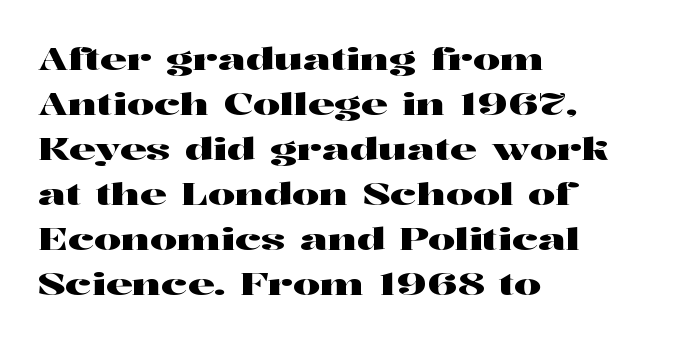
A typesetter would call this leading conventional body-copy spacing. Notice how the passage keeps a crisp vertical edge on the left only. These lines are rendered in a variable-pitch font. Between one letter and the next there's only the usual sliver of space. The font family rendered here belongs to the serif group.
